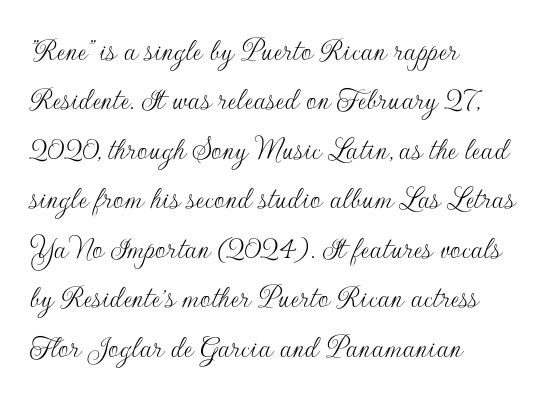
{"serif": "no", "bold": "no", "weight": "thin", "width": "normal", "stroke_contrast": "low", "x_height": "small", "monospaced": "no", "underline": "no", "align": "left", "line_spacing": "normal", "line_spacing_ratio": 1.5, "letter_spacing": "normal", "letter_spacing_em": 0.0, "glyph_px": 33}
